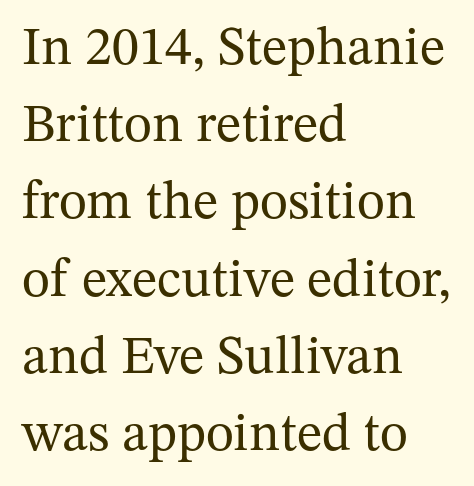
Alignment: flush left. No chunkiness to these letters — they're not bold. The lettering stays uniformly vertical, giving the passage a roman look. You could not count columns in this text — the font is proportionally spaced. Any mark beneath the type? The region is blank. A typesetter would call this leading conventional body-copy spacing.
